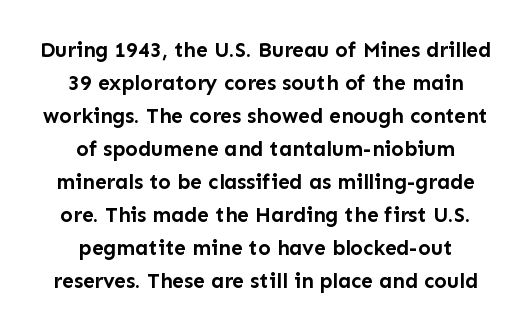
The image shows 21 px bold type, upright; set centered, normal line spacing (1.57x), normal letter spacing, not underlined.
